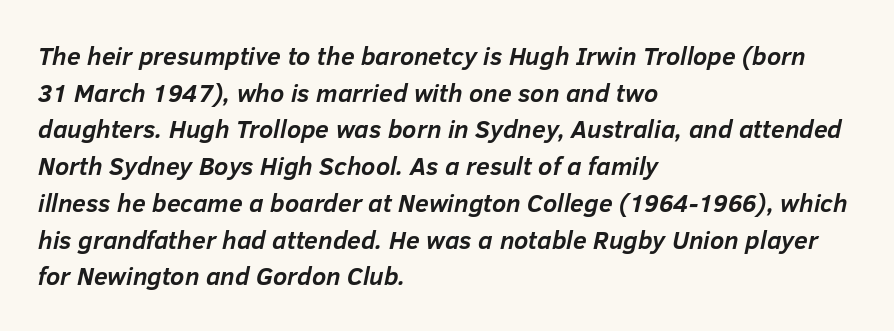
{"italic": "yes", "lean": "right", "slant_degrees": 12, "bold": "yes", "underline": "no", "align": "left", "line_spacing": "normal", "line_spacing_ratio": 1.47, "letter_spacing": "normal", "letter_spacing_em": 0.0, "glyph_px": 25}
